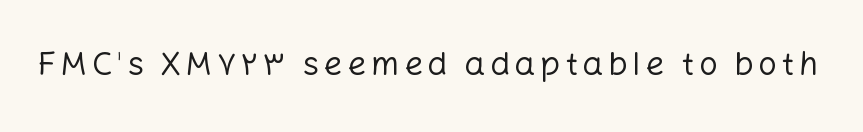
The image shows 33 px regular-weight sans-serif type, upright; set not underlined; low stroke contrast and a medium x-height.
